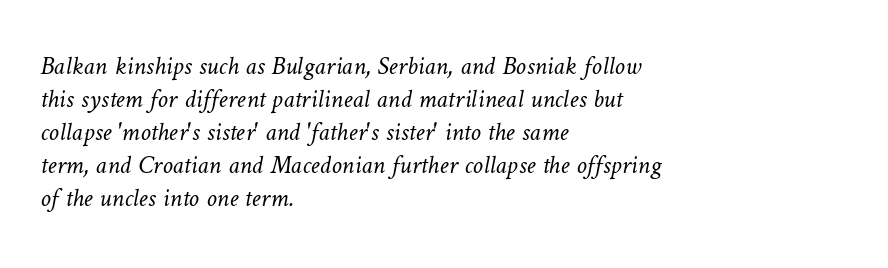
{"bold": "no", "underline": "no", "align": "left", "line_spacing": "normal", "line_spacing_ratio": 1.27, "letter_spacing": "normal", "letter_spacing_em": 0.0, "glyph_px": 26}
